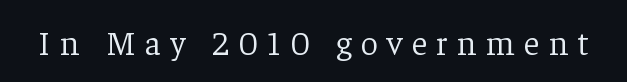
Q: Is the text bold? A: No.
Q: Is the text italic (slanted)? A: No, it is upright.
Q: Is the typeface a serif or a sans-serif typeface? A: Serif.
Q: Is the text underlined? A: No.
Q: Is the spacing between letters normal or unusually wide? A: Unusually wide.
Q: Width (condensed, normal, or wide)? A: Normal.
Q: Stroke contrast? A: Low.
Q: x-height? A: Medium.
Q: Monospaced? A: No.
